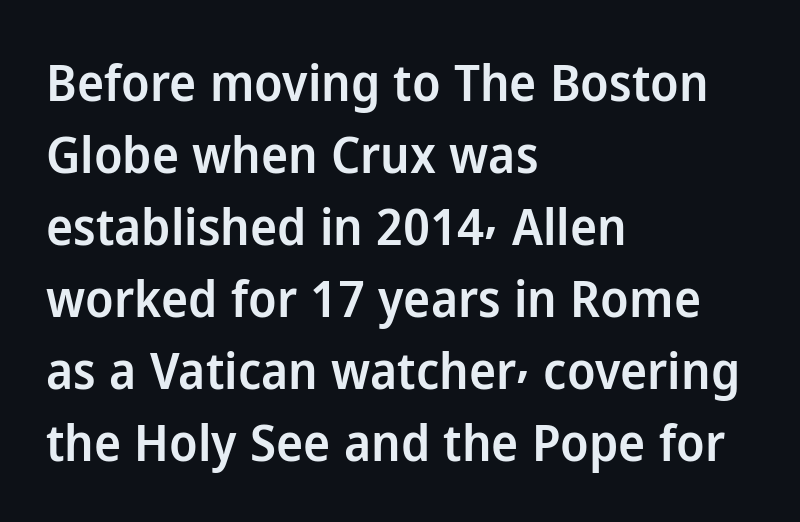
Q: Is the text bold? A: Semi-bold.
Q: Is the text italic (slanted)? A: No, it is upright.
Q: Is the typeface a serif or a sans-serif typeface? A: Sans-serif.
Q: Is the text underlined? A: No.
Q: How is the paragraph aligned? A: Left-aligned.
Q: Is the spacing between letters normal or unusually wide? A: Normal.
Q: Is the spacing between lines tight, normal or loose? A: Normal.
Q: Width (condensed, normal, or wide)? A: Normal.
Q: Stroke contrast? A: Low.
Q: x-height? A: Medium.
Q: Monospaced? A: No.
